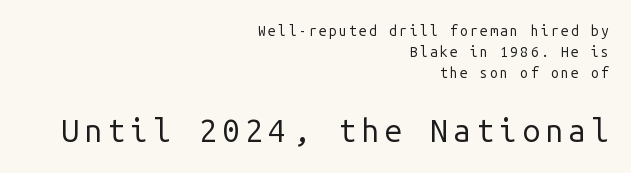
The image shows 32 px regular-weight sans-serif type, upright, monospaced; set right-aligned, normal line spacing (1.5x), not underlined; the second (bottom) block is 2.29x larger; low stroke contrast and a medium x-height.
